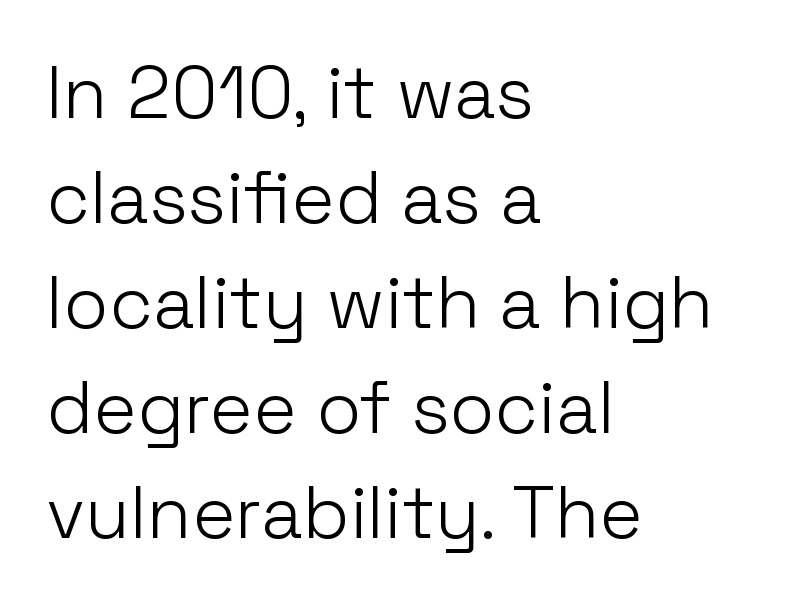
{"serif": "no", "italic": "no", "bold": "no", "weight": "light", "width": "normal", "stroke_contrast": "low", "x_height": "medium", "monospaced": "no", "underline": "no", "align": "left", "line_spacing": "normal", "line_spacing_ratio": 1.44, "letter_spacing": "normal", "letter_spacing_em": 0.0, "glyph_px": 73}
